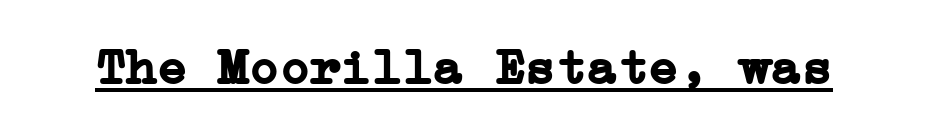
The image shows 51 px semibold serif type, upright; set normal letter spacing, underlined; low stroke contrast and a medium x-height.
